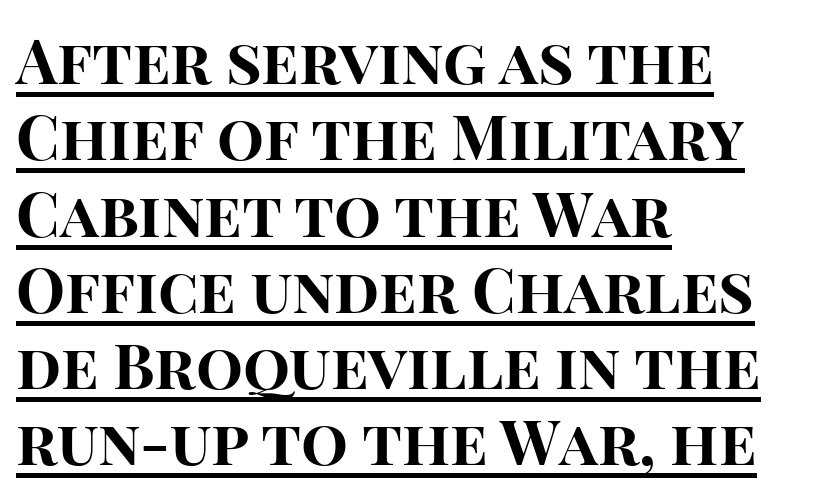
{"serif": "no", "italic": "no", "bold": "yes", "weight": "bold", "width": "normal", "stroke_contrast": "high", "x_height": "large", "monospaced": "no", "underline": "yes", "align": "left", "line_spacing_ratio": 1.23, "letter_spacing": "normal", "letter_spacing_em": 0.0, "glyph_px": 62}
